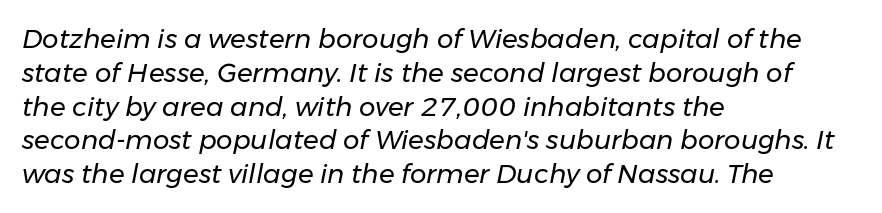
{"italic": "yes", "lean": "right", "slant_degrees": 11, "bold": "no", "underline": "no", "align": "left", "line_spacing": "normal", "line_spacing_ratio": 1.3, "letter_spacing": "normal", "letter_spacing_em": 0.0, "glyph_px": 26}
